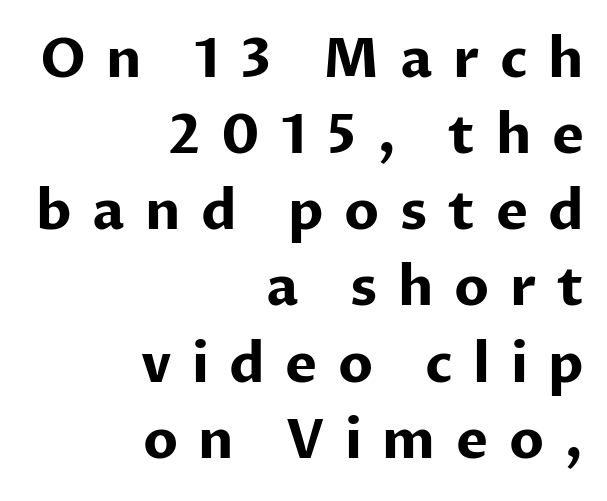
Q: Is the text bold? A: Yes.
Q: Is the text italic (slanted)? A: No, it is upright.
Q: Is the typeface a serif or a sans-serif typeface? A: Sans-serif.
Q: Is the text underlined? A: No.
Q: How is the paragraph aligned? A: Right-aligned.
Q: Is the spacing between letters normal or unusually wide? A: Unusually wide.
Q: Is the spacing between lines tight, normal or loose? A: Normal.
Q: Width (condensed, normal, or wide)? A: Normal.
Q: Stroke contrast? A: Low.
Q: x-height? A: Medium.
Q: Monospaced? A: No.
